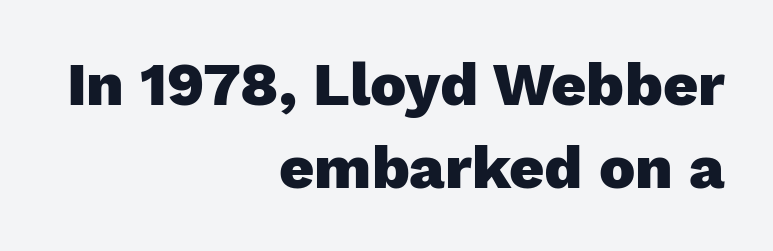
The strokes are fattened all the way to bold. Font category for this specimen: sans-serif. Every stem runs plumb, perpendicular to the baseline. Think of a printed novel: that variable character pitch is what you see here. The area under the type is left untouched.
